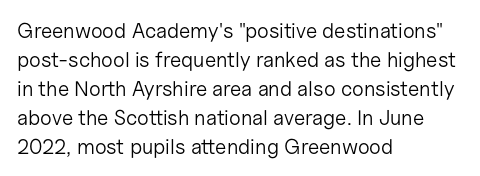
Letters rest on an invisible, unmarked baseline. Heaviness? Minimal to ordinary, like unemphasized prose. The rendering anchors every line to the left-hand side. The line-height multiplier appears to be the usual default.
